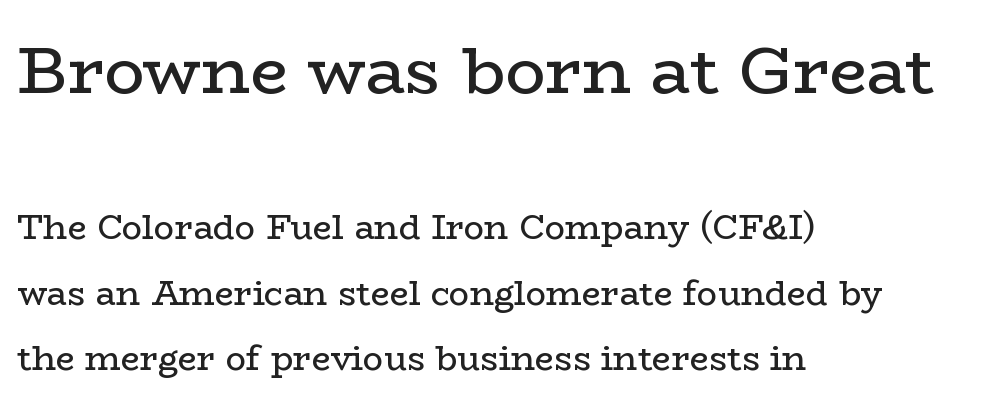
Compared with typical body copy, the letter spacing here is the same. Stroke thickness stays within the range of a standard reading face or lighter. Honestly, the rows look like they've been pulled way apart. Notice how the passage keeps a crisp vertical edge on the left only. Italic: no, the glyphs are upright roman. The initial chunk of copy outweighs the following chunk in type size.
